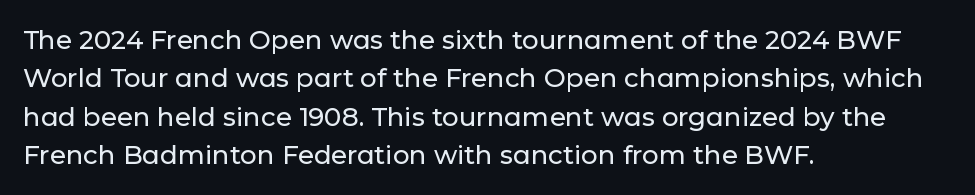
The image shows 26 px text type, upright; set left-aligned, normal line spacing (1.48x), normal letter spacing, not underlined.
